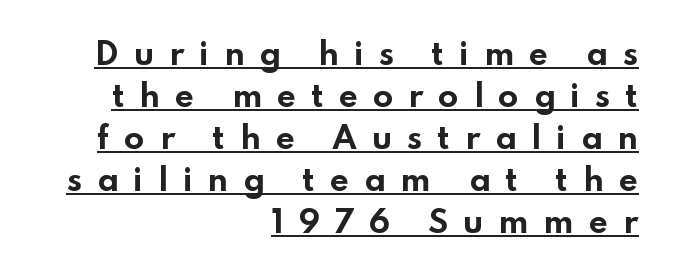
The image shows 30 px bold, wide sans-serif type, upright; set right-aligned, normal line spacing (1.4x), unusually wide letter spacing (+0.49 em), underlined; low stroke contrast and a small x-height.
